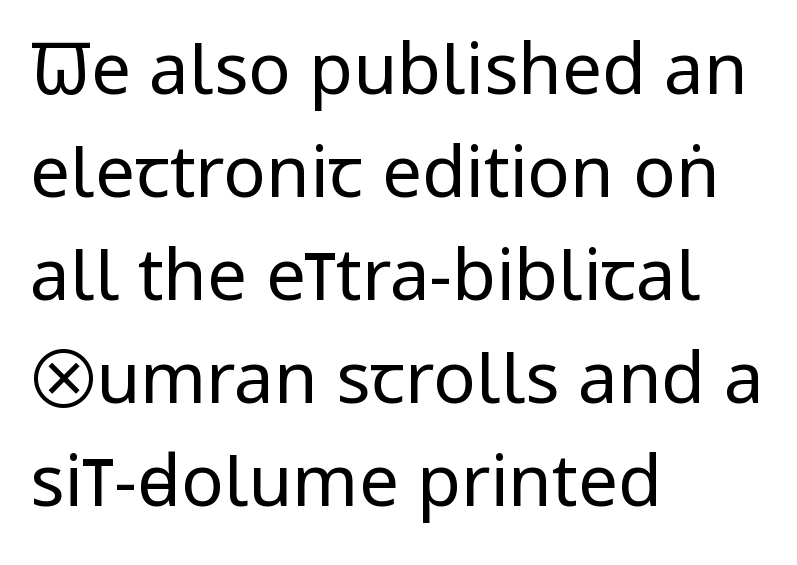
The image shows 71 px regular-weight, condensed sans-serif type, upright; set left-aligned, normal line spacing (1.45x), normal letter spacing, not underlined; low stroke contrast and a large x-height.
